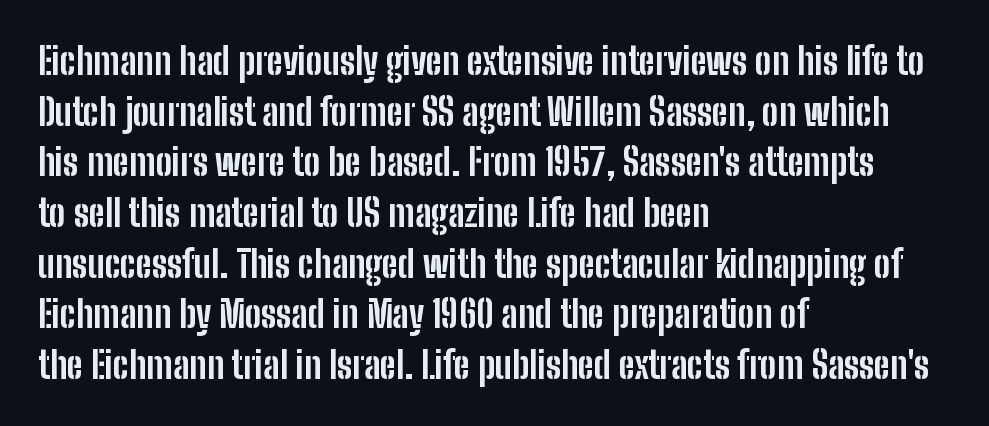
The image shows 37 px bold, condensed sans-serif type, upright; set left-aligned, normal line spacing (1.37x), normal letter spacing, not underlined; low stroke contrast and a medium x-height.
